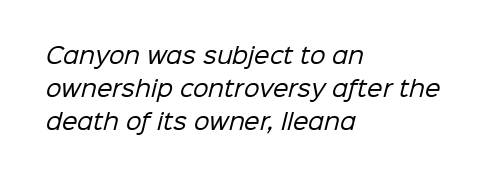
{"bold": "no", "underline": "no", "align": "left", "line_spacing": "normal", "line_spacing_ratio": 1.5, "letter_spacing": "normal", "letter_spacing_em": 0.0, "glyph_px": 22}
